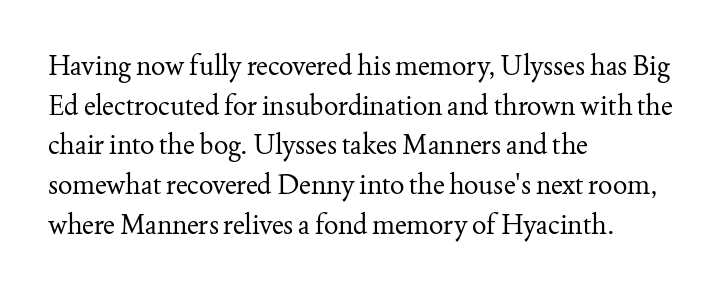
{"italic": "no", "bold": "no", "underline": "no", "align": "left", "line_spacing": "normal", "line_spacing_ratio": 1.47, "letter_spacing": "normal", "letter_spacing_em": 0.0, "glyph_px": 27}
